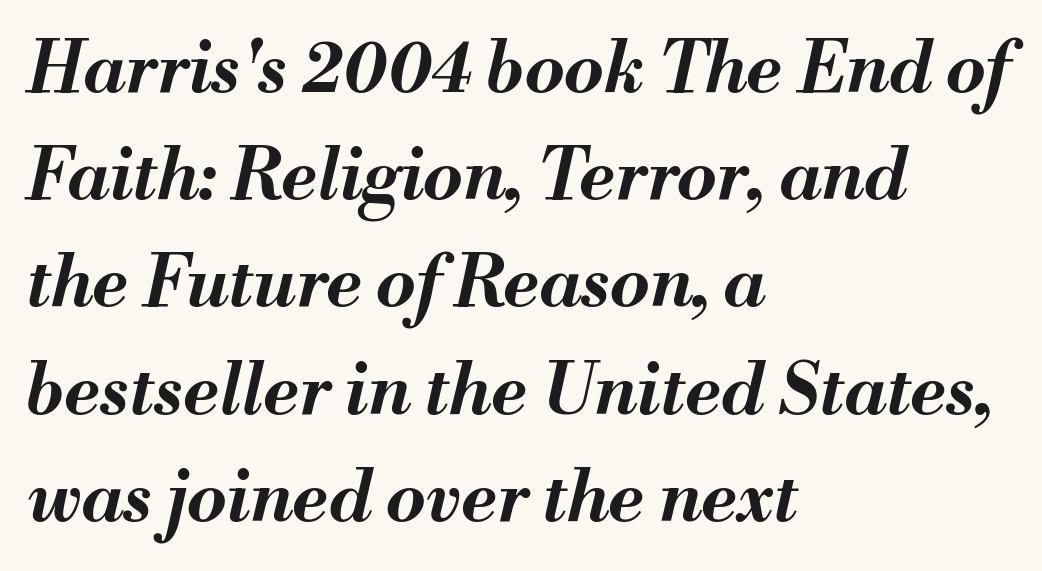
{"italic": "yes", "lean": "right", "slant_degrees": 13, "bold": "yes", "weight": "bold", "width": "normal", "stroke_contrast": "medium", "x_height": "small", "monospaced": "no", "underline": "no", "align": "left", "line_spacing": "normal", "line_spacing_ratio": 1.51, "letter_spacing": "normal", "letter_spacing_em": 0.0, "glyph_px": 71}
